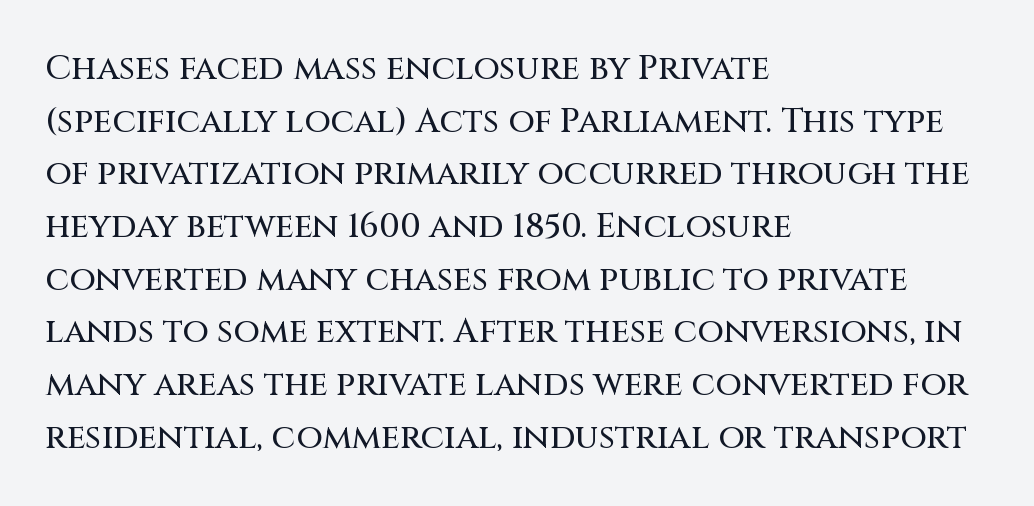
The image shows 34 px sans-serif type, upright; set left-aligned, normal line spacing (1.55x), normal letter spacing, not underlined; medium stroke contrast and a large x-height.
